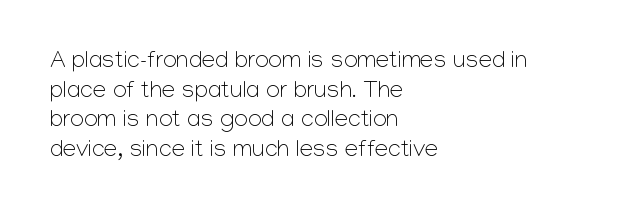
Q: Is the text bold? A: No.
Q: Is the text italic (slanted)? A: No, it is upright.
Q: Is the text underlined? A: No.
Q: How is the paragraph aligned? A: Left-aligned.
Q: Is the spacing between letters normal or unusually wide? A: Normal.
